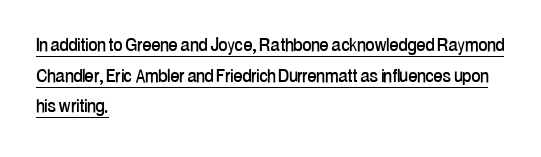
{"italic": "no", "underline": "yes", "align": "left", "line_spacing": "normal", "line_spacing_ratio": 1.39, "letter_spacing": "normal", "letter_spacing_em": 0.0, "glyph_px": 22}
